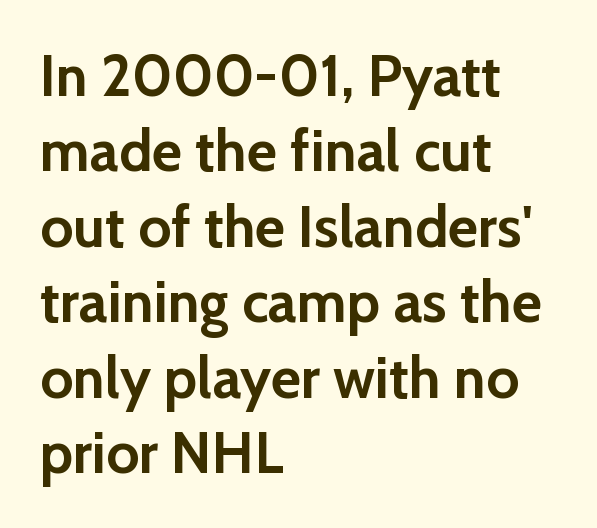
Q: Is the text bold? A: Yes.
Q: Is the text italic (slanted)? A: No, it is upright.
Q: Is the typeface a serif or a sans-serif typeface? A: Sans-serif.
Q: Is the text underlined? A: No.
Q: How is the paragraph aligned? A: Left-aligned.
Q: Is the spacing between letters normal or unusually wide? A: Normal.
Q: Is the spacing between lines tight, normal or loose? A: Normal.
Q: Width (condensed, normal, or wide)? A: Normal.
Q: Stroke contrast? A: Low.
Q: x-height? A: Medium.
Q: Monospaced? A: No.
